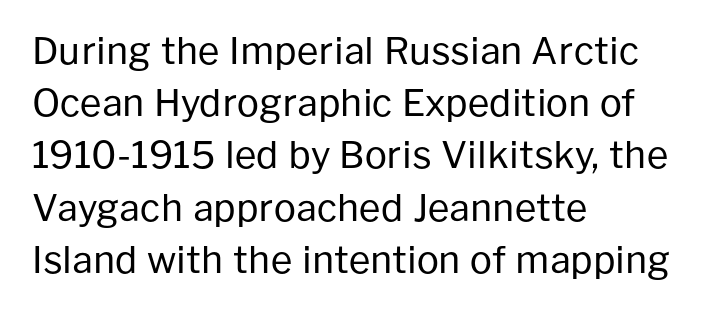
Q: Is the text bold? A: No.
Q: Is the text italic (slanted)? A: No, it is upright.
Q: Is the typeface a serif or a sans-serif typeface? A: Sans-serif.
Q: Is the text underlined? A: No.
Q: How is the paragraph aligned? A: Left-aligned.
Q: Is the spacing between letters normal or unusually wide? A: Normal.
Q: Is the spacing between lines tight, normal or loose? A: Normal.
Q: Width (condensed, normal, or wide)? A: Normal.
Q: Stroke contrast? A: Low.
Q: x-height? A: Medium.
Q: Monospaced? A: No.
